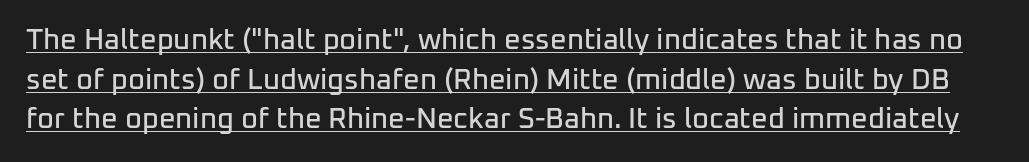
{"serif": "no", "italic": "no", "width": "normal", "stroke_contrast": "low", "x_height": "medium", "monospaced": "no", "underline": "yes", "line_spacing": "normal", "line_spacing_ratio": 1.37, "letter_spacing": "normal", "letter_spacing_em": 0.0, "glyph_px": 29}
